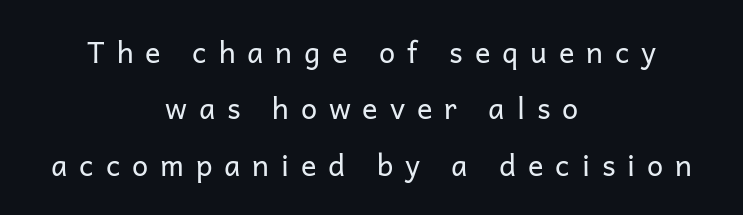
The image shows 29 px regular-weight sans-serif type, upright; set centered, loose line spacing (1.94x), unusually wide letter spacing (+0.41 em), not underlined; low stroke contrast and a medium x-height.
